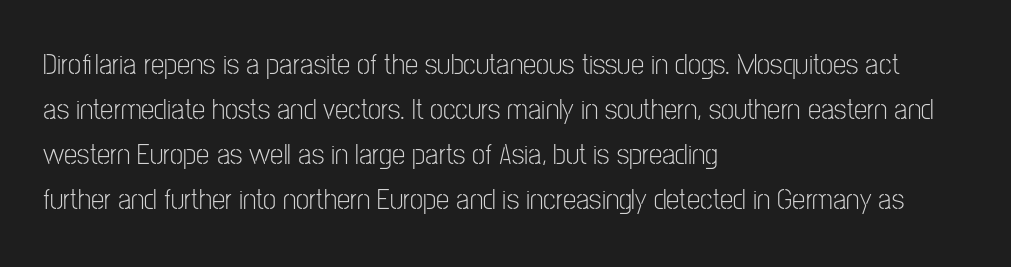
{"serif": "no", "italic": "no", "bold": "no", "weight": "light", "width": "condensed", "stroke_contrast": "low", "x_height": "medium", "monospaced": "no", "underline": "no", "align": "left", "line_spacing": "normal", "line_spacing_ratio": 1.5, "letter_spacing": "normal", "letter_spacing_em": 0.0, "glyph_px": 30}
